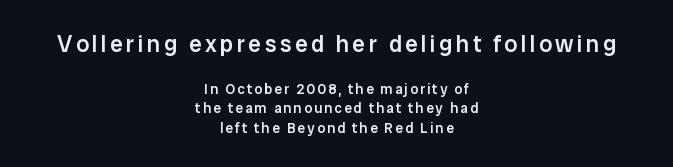
Q: Is the text bold? A: Semi-bold.
Q: Is the text italic (slanted)? A: No, it is upright.
Q: Is the text underlined? A: No.
Q: How is the paragraph aligned? A: Centered.
Q: Is the spacing between lines tight, normal or loose? A: Normal.
Q: Which block of text is set in a larger size, the first (top) or the second (bottom)? A: The first (top) one.
